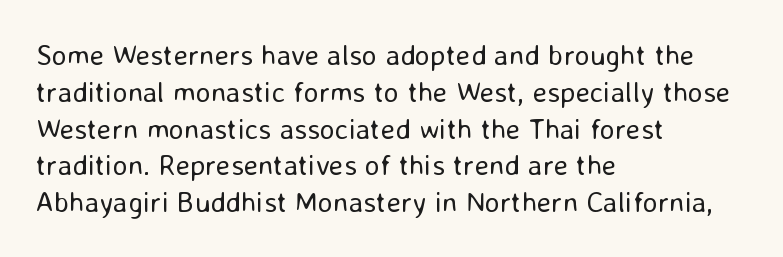
Is this a sans? Yes — the strokes have no serifs. Caption: multi-line text, flush left, ragged right. Vertical strokes here are truly vertical. No heavy texture on the line: the type isn't bold. Note the varied advance widths — an 'i' is clearly narrower than an 'm'.
